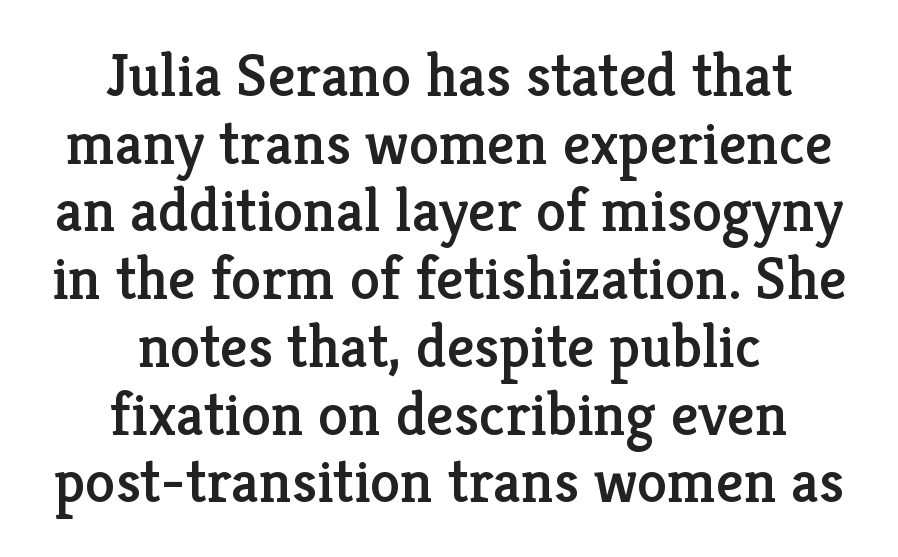
{"serif": "yes", "italic": "no", "width": "normal", "stroke_contrast": "low", "x_height": "medium", "monospaced": "no", "underline": "no", "align": "center", "line_spacing": "tight", "line_spacing_ratio": 1.11, "letter_spacing": "normal", "letter_spacing_em": 0.0, "glyph_px": 61}
